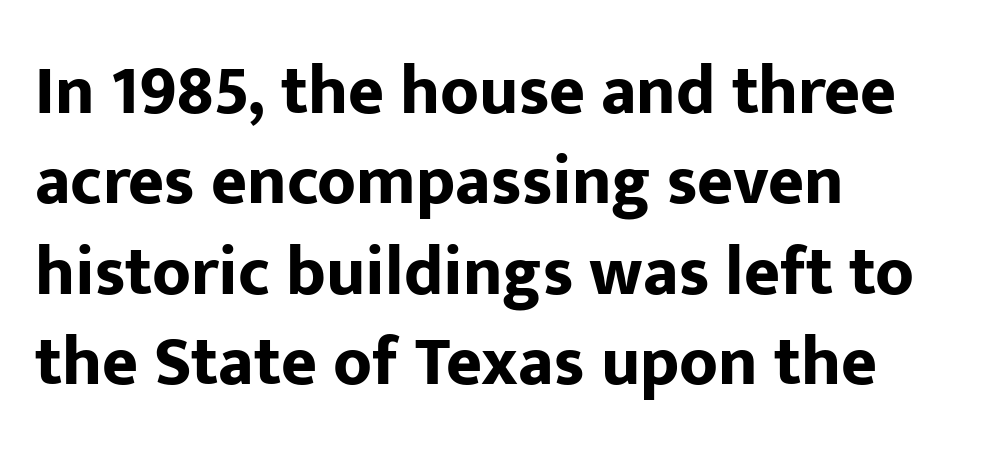
{"serif": "no", "italic": "no", "bold": "yes", "weight": "bold", "width": "normal", "stroke_contrast": "low", "x_height": "medium", "monospaced": "no", "underline": "no", "align": "left", "line_spacing": "normal", "line_spacing_ratio": 1.31, "letter_spacing": "normal", "letter_spacing_em": 0.0, "glyph_px": 69}
